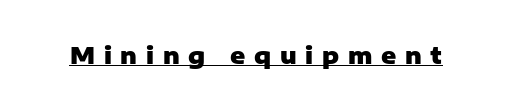
Tall strokes in this sample are plumb rather than angled. Look at the stroke-to-counter ratio: heavy, a bold. Underlining? Definitely there. The line texture is sparse and dotted thanks to wide tracking.
